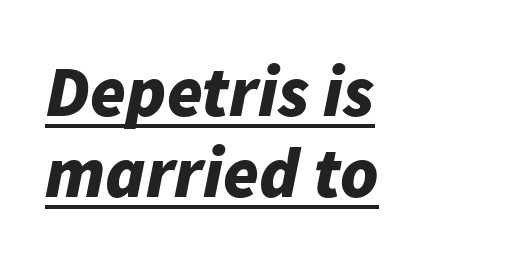
{"italic": "yes", "lean": "right", "slant_degrees": 11, "bold": "yes", "weight": "bold", "width": "normal", "stroke_contrast": "low", "x_height": "medium", "monospaced": "no", "underline": "yes", "align": "left", "line_spacing": "tight", "line_spacing_ratio": 1.12, "letter_spacing": "normal", "letter_spacing_em": 0.0, "glyph_px": 72}
